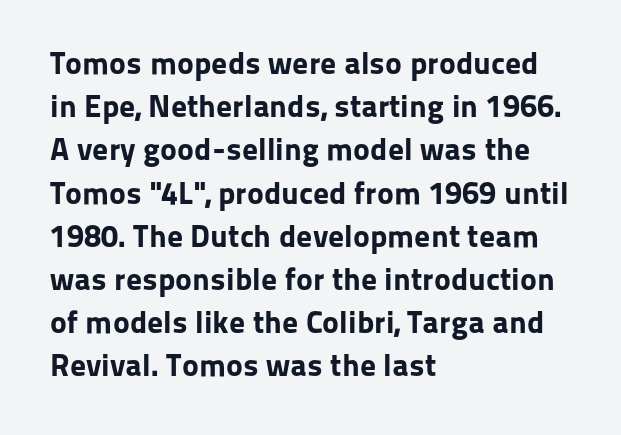
Q: Is the text bold? A: Yes.
Q: Is the text italic (slanted)? A: No, it is upright.
Q: Is the typeface a serif or a sans-serif typeface? A: Sans-serif.
Q: Is the text underlined? A: No.
Q: How is the paragraph aligned? A: Left-aligned.
Q: Is the spacing between letters normal or unusually wide? A: Normal.
Q: Is the spacing between lines tight, normal or loose? A: Normal.
Q: Width (condensed, normal, or wide)? A: Normal.
Q: Stroke contrast? A: Low.
Q: x-height? A: Medium.
Q: Monospaced? A: No.
